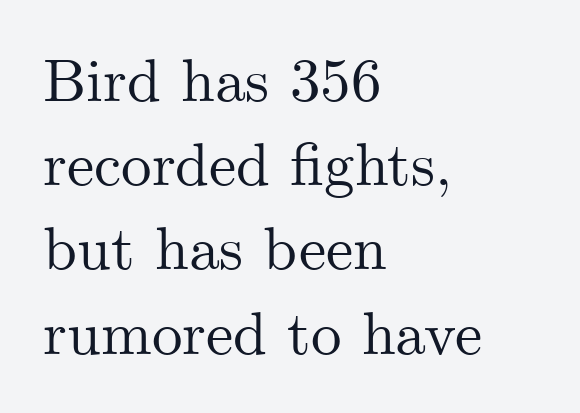
The image shows 61 px serif type, upright; set left-aligned, normal line spacing (1.38x), normal letter spacing, not underlined; medium stroke contrast and a small x-height.
